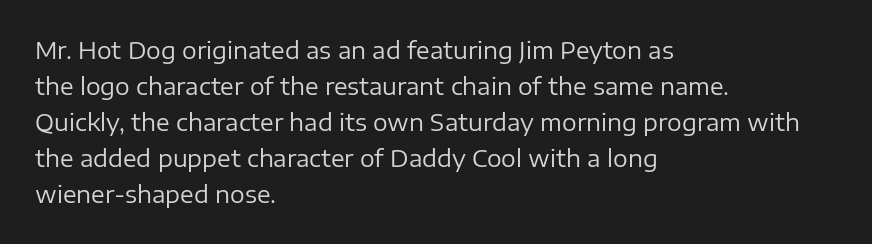
The image shows 23 px text type, upright; set left-aligned, normal line spacing (1.56x), normal letter spacing, not underlined.
